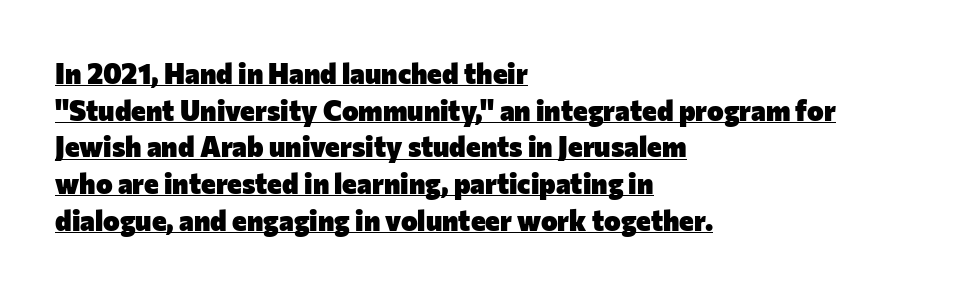
{"serif": "no", "italic": "no", "bold": "yes", "weight": "heavy", "width": "normal", "stroke_contrast": "low", "x_height": "medium", "monospaced": "no", "underline": "yes", "align": "left", "line_spacing": "normal", "line_spacing_ratio": 1.31, "letter_spacing": "normal", "letter_spacing_em": 0.0, "glyph_px": 28}
